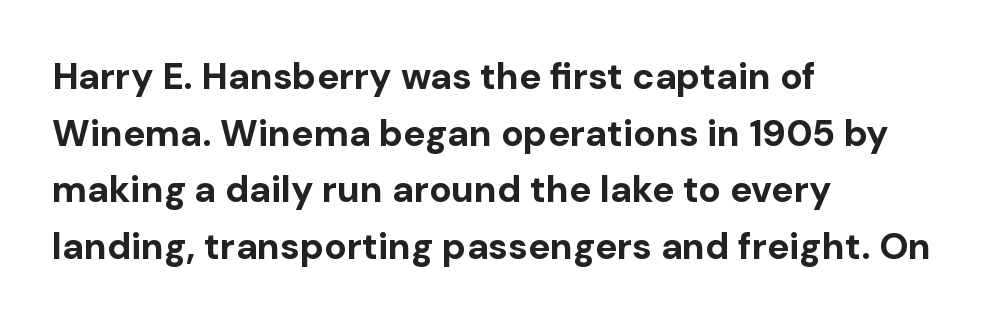
Bold? Absolutely — the strokes are thick and heavy. The paragraph shown leans on its left margin. In terms of letterform style, serifs are entirely absent. The specimen reads as upright at a glance.
